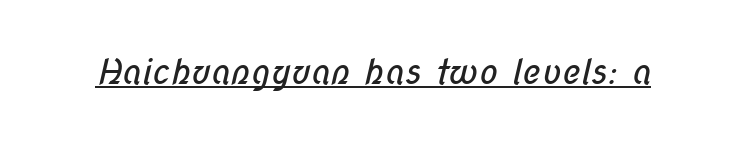
{"serif": "no", "bold": "no", "weight": "regular", "width": "condensed", "stroke_contrast": "low", "x_height": "medium", "monospaced": "no", "underline": "yes", "letter_spacing": "normal", "letter_spacing_em": 0.0, "glyph_px": 35}
